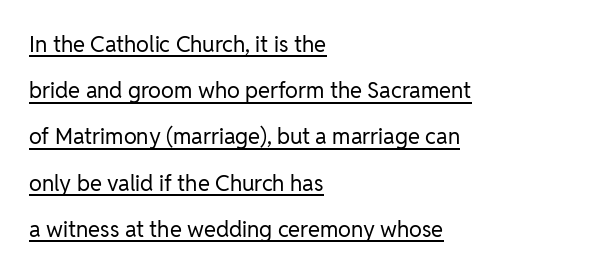
Left-aligned paragraph, ragged on the right. Underline: present. This is the regular roman posture of the typeface. Horizontal bands of white between lines are thick stripes. Tracking value appears to be zero — textbook default spacing. Weight: regular or lighter.
